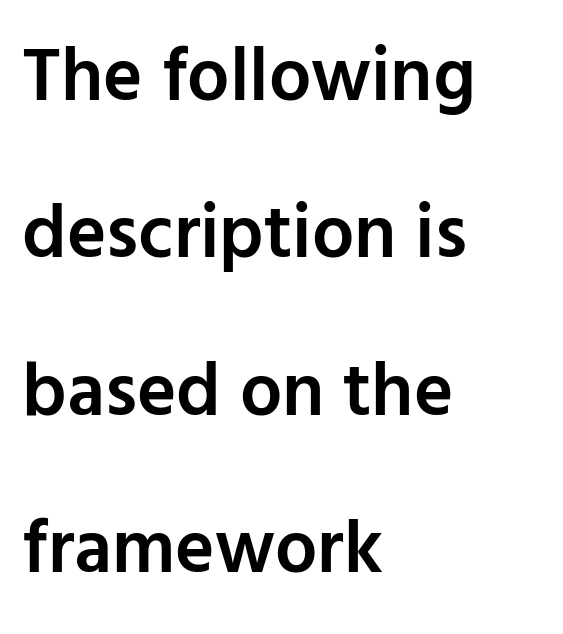
Q: Is the text bold? A: Semi-bold.
Q: Is the text italic (slanted)? A: No, it is upright.
Q: Is the typeface a serif or a sans-serif typeface? A: Sans-serif.
Q: Is the text underlined? A: No.
Q: How is the paragraph aligned? A: Left-aligned.
Q: Is the spacing between letters normal or unusually wide? A: Normal.
Q: Is the spacing between lines tight, normal or loose? A: Loose.
Q: Width (condensed, normal, or wide)? A: Normal.
Q: Stroke contrast? A: Low.
Q: x-height? A: Medium.
Q: Monospaced? A: No.
